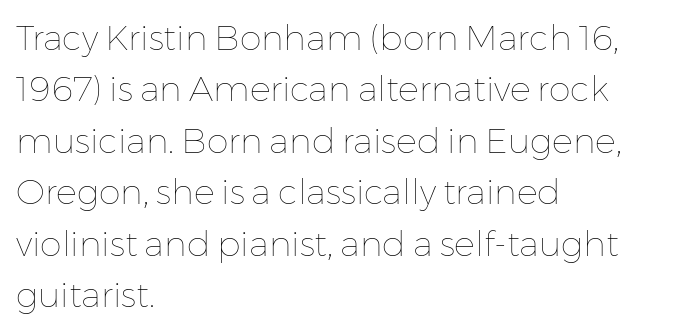
Q: Is the text bold? A: No.
Q: Is the text italic (slanted)? A: No, it is upright.
Q: Is the text underlined? A: No.
Q: How is the paragraph aligned? A: Left-aligned.
Q: Is the spacing between letters normal or unusually wide? A: Normal.
Q: Is the spacing between lines tight, normal or loose? A: Normal.
Q: Width (condensed, normal, or wide)? A: Normal.
Q: Stroke contrast? A: Low.
Q: x-height? A: Medium.
Q: Monospaced? A: No.
